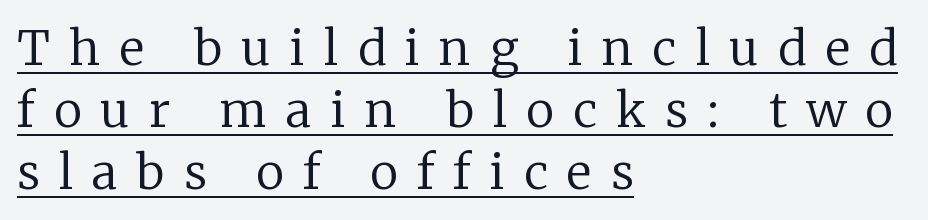
Compared with undecorated copy, this sample adds a rule below the words. The rendering inserts visible extra space after every character. The type sits square on the baseline with zero lean. Old-style or modern, the face here clearly has serifs. Interline gaps are of average width in this sample.
